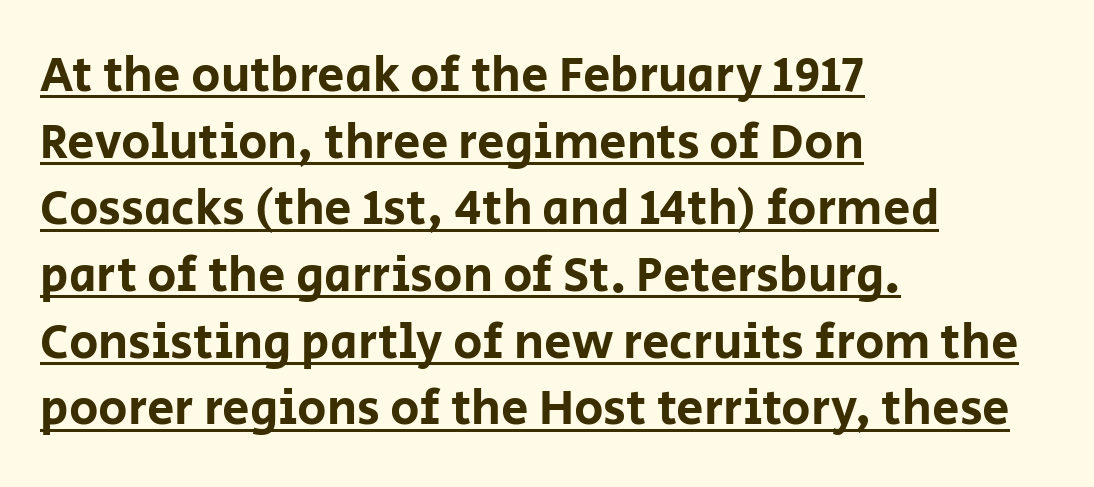
Q: Is the text italic (slanted)? A: No, it is upright.
Q: Is the typeface a serif or a sans-serif typeface? A: Sans-serif.
Q: Is the text underlined? A: Yes.
Q: How is the paragraph aligned? A: Left-aligned.
Q: Is the spacing between letters normal or unusually wide? A: Normal.
Q: Is the spacing between lines tight, normal or loose? A: Normal.
Q: Width (condensed, normal, or wide)? A: Normal.
Q: Stroke contrast? A: Low.
Q: x-height? A: Large.
Q: Monospaced? A: No.
